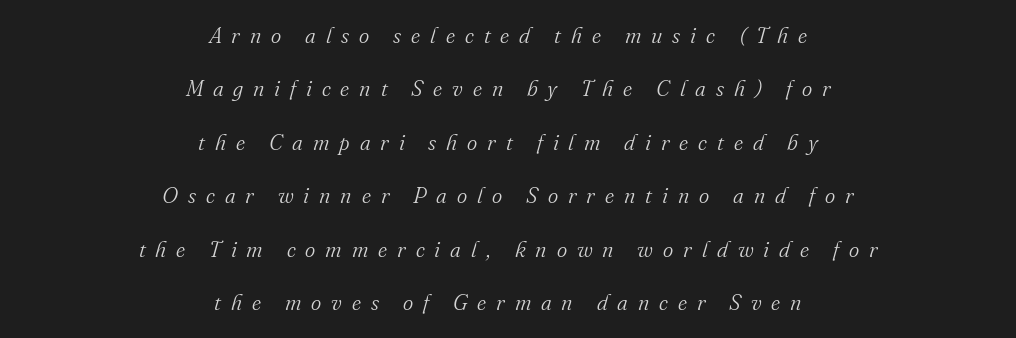
Q: Is the text bold? A: No.
Q: Is the text italic (slanted)? A: Yes, it leans right by about 16 degrees.
Q: Is the text underlined? A: No.
Q: How is the paragraph aligned? A: Centered.
Q: Is the spacing between letters normal or unusually wide? A: Unusually wide.
Q: Is the spacing between lines tight, normal or loose? A: Loose.
